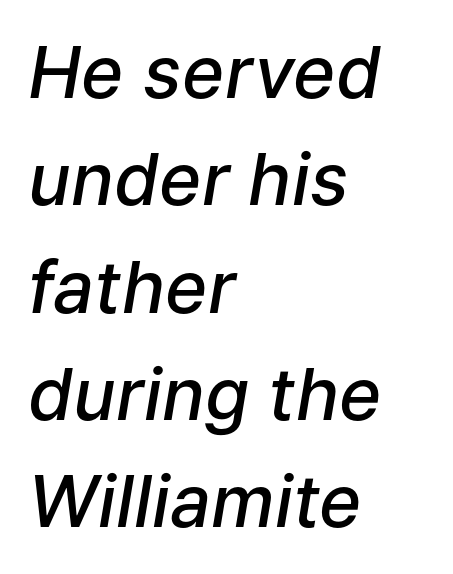
Observe the ordinary spacing: letters are neighbours, not strangers. Every letter is mildly thick-stroked: semibold rather than bold. Line beginnings align vertically; line endings do not. Varying glyph widths throughout — classic text-font behaviour. Observe the lean: these are italic letterforms.
